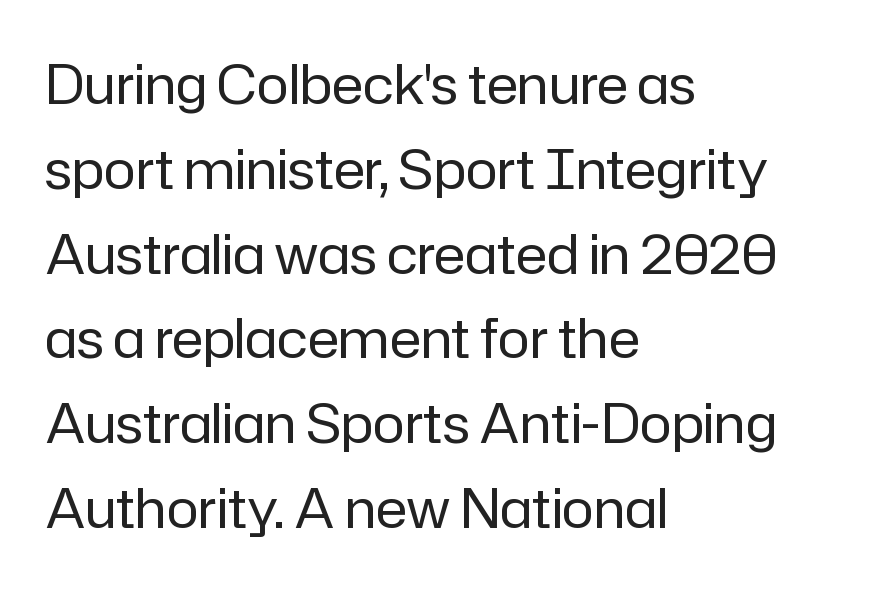
The image shows 54 px regular-weight sans-serif type, upright; set left-aligned, normal line spacing (1.57x), normal letter spacing, not underlined; low stroke contrast and a medium x-height.
